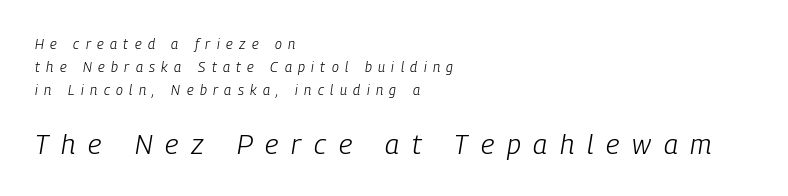
The lower block of text is set noticeably larger than the block above it. No chunkiness to these letters — they're not bold. The space directly below the letters is spotless. The letters are slanted; this is an italic face.
